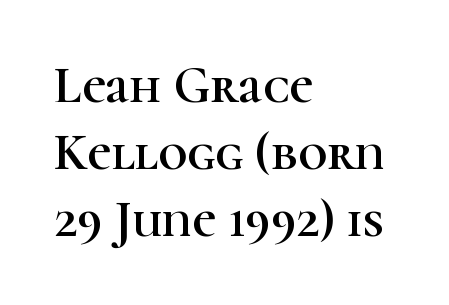
The image shows 51 px serif type, upright; set left-aligned, normal line spacing (1.31x), normal letter spacing, not underlined; high stroke contrast and a medium x-height.
